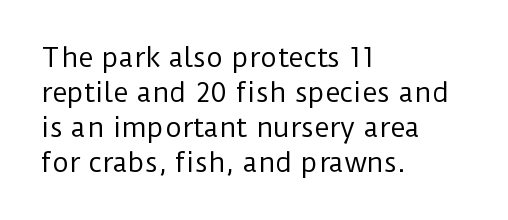
The image shows 26 px text type, upright; set left-aligned, normal line spacing (1.34x), normal letter spacing, not underlined.
